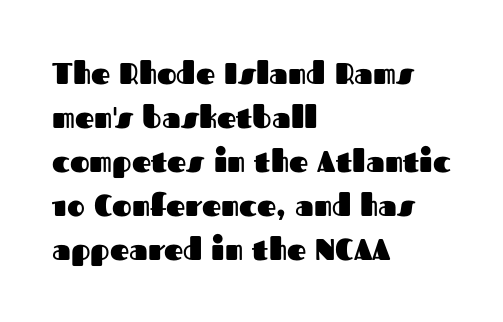
{"serif": "no", "italic": "no", "bold": "yes", "weight": "heavy", "width": "normal", "stroke_contrast": "medium", "x_height": "medium", "monospaced": "no", "underline": "no", "align": "left", "line_spacing": "normal", "line_spacing_ratio": 1.47, "letter_spacing": "normal", "letter_spacing_em": 0.0, "glyph_px": 30}
